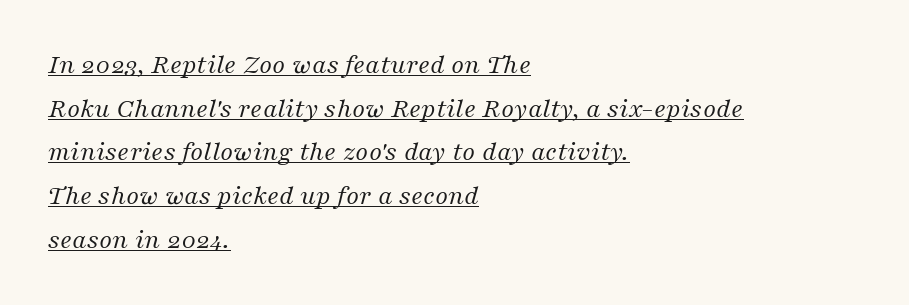
Heaviness? Minimal to ordinary, like unemphasized prose. The glyphs are accompanied by a horizontal stroke just below them. If you drew a ruler down the left edge, every line would touch it. The line texture is even and compact thanks to regular tracking. This rendering employs a face with finishing strokes, i.e., a serif.
